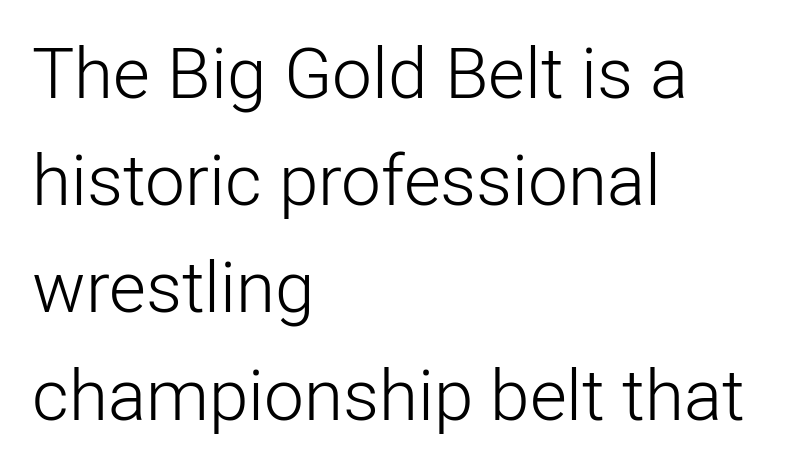
Q: Is the text bold? A: No.
Q: Is the text italic (slanted)? A: No, it is upright.
Q: Is the typeface a serif or a sans-serif typeface? A: Sans-serif.
Q: Is the text underlined? A: No.
Q: How is the paragraph aligned? A: Left-aligned.
Q: Is the spacing between letters normal or unusually wide? A: Normal.
Q: Is the spacing between lines tight, normal or loose? A: Normal.
Q: Width (condensed, normal, or wide)? A: Normal.
Q: Stroke contrast? A: Low.
Q: x-height? A: Medium.
Q: Monospaced? A: No.
